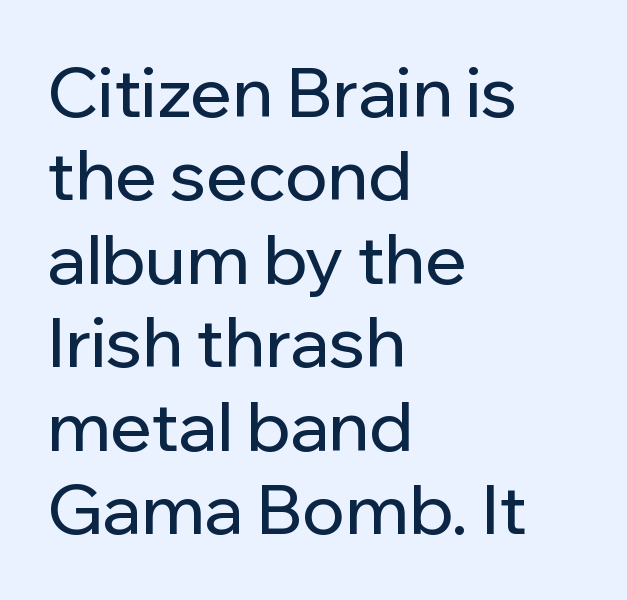
A typesetter would call this zero additional tracking. The space beneath each line is pristine and unruled. Note the varied advance widths — an 'i' is clearly narrower than an 'm'. Are there feet on the stems? There aren't — it's a sans. This is the regular roman posture of the typeface. These lines stack with their left ends in a neat column.
